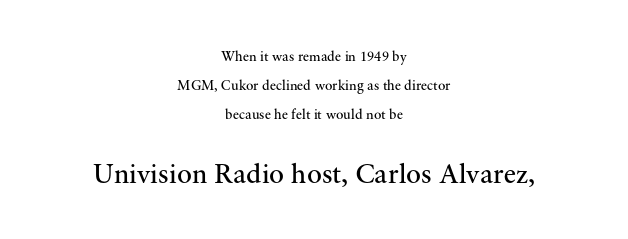
Q: Is the text bold? A: No.
Q: Is the text italic (slanted)? A: No, it is upright.
Q: Is the typeface a serif or a sans-serif typeface? A: Serif.
Q: Is the text underlined? A: No.
Q: How is the paragraph aligned? A: Centered.
Q: Is the spacing between letters normal or unusually wide? A: Normal.
Q: Is the spacing between lines tight, normal or loose? A: Loose.
Q: Which block of text is set in a larger size, the first (top) or the second (bottom)? A: The second (bottom) one.
Q: Width (condensed, normal, or wide)? A: Normal.
Q: Stroke contrast? A: Medium.
Q: x-height? A: Small.
Q: Monospaced? A: No.
